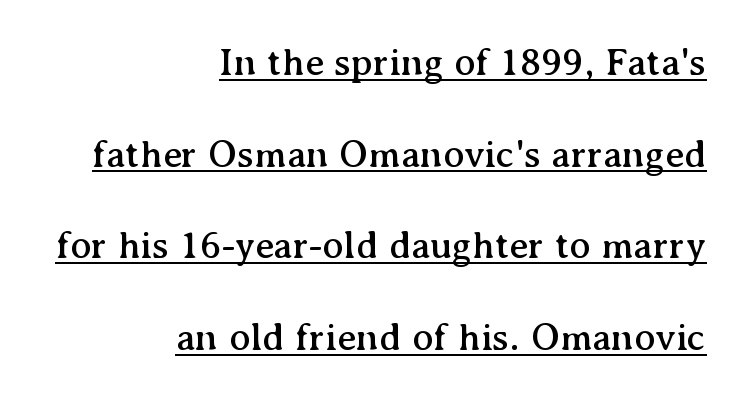
{"serif": "yes", "italic": "no", "width": "normal", "stroke_contrast": "medium", "x_height": "medium", "monospaced": "no", "underline": "yes", "align": "right", "line_spacing": "loose", "line_spacing_ratio": 2.35, "letter_spacing": "normal", "letter_spacing_em": 0.0, "glyph_px": 39}
